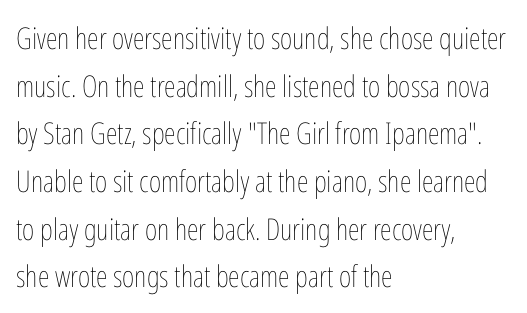
{"italic": "no", "bold": "no", "weight": "thin", "width": "condensed", "stroke_contrast": "low", "x_height": "medium", "monospaced": "no", "underline": "no", "align": "left", "line_spacing": "normal", "line_spacing_ratio": 1.59, "letter_spacing": "normal", "letter_spacing_em": 0.0, "glyph_px": 30}
